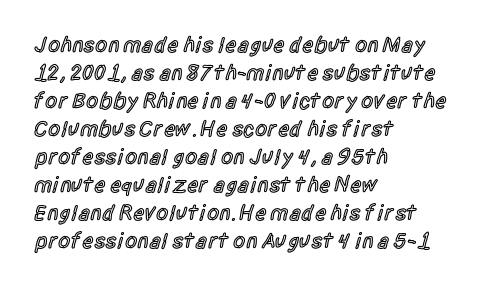
Q: Is the text bold? A: Semi-bold.
Q: Is the text italic (slanted)? A: Yes.
Q: Is the text underlined? A: No.
Q: How is the paragraph aligned? A: Left-aligned.
Q: Is the spacing between letters normal or unusually wide? A: Normal.
Q: Is the spacing between lines tight, normal or loose? A: Normal.
